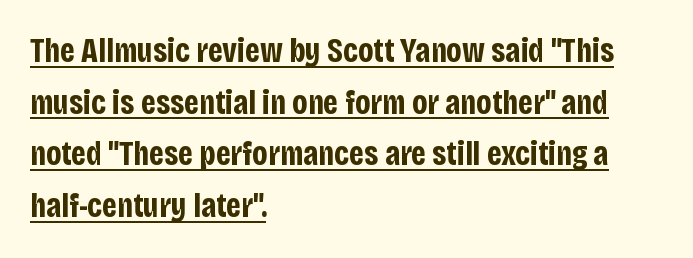
The image shows 34 px bold, condensed sans-serif type, upright; set left-aligned, normal line spacing (1.52x), normal letter spacing, underlined; low stroke contrast and a large x-height.
